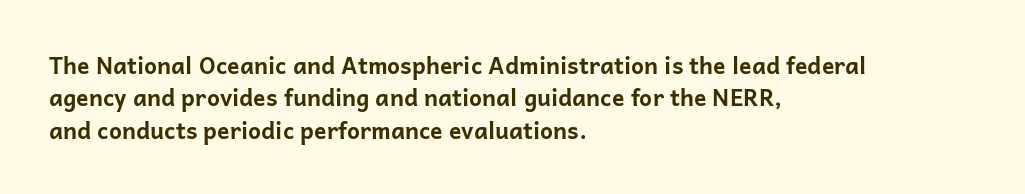
The space directly below the letters is spotless. A dark, heavy texture on the line: the type is bold. Every row of glyphs begins at an identical x-position on the left. Posture: vertical.
